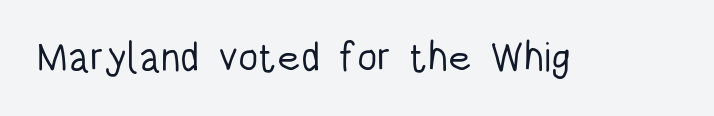
Glyph-to-glyph distance matches everyday printed text. Proportional: the letters do not fall into vertical columns. The font is comparable to plain body text, perhaps lighter. A clean baseline with only descenders dipping below it. Designer's note — italics off, roman on.
